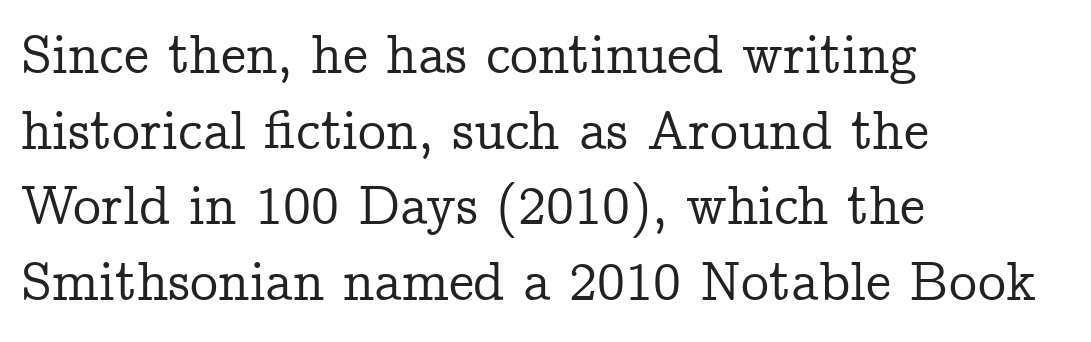
The passage is arranged the way most books set body copy — flush left. Leading: standard. The face used here is proportionally spaced, like ordinary book or web type. It's the straight-up-and-down kind of type. Default kerning and tracking; the words read as compact shapes.
